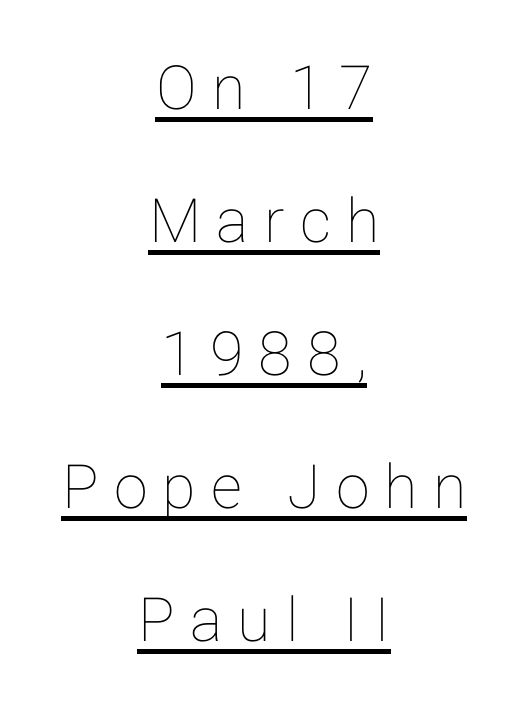
Neither beginnings nor endings align; midpoints do. The type is letterspaced generously, with wide tracking. Proportional: the letters do not fall into vertical columns. This is roman type, the default non-slanted kind.
